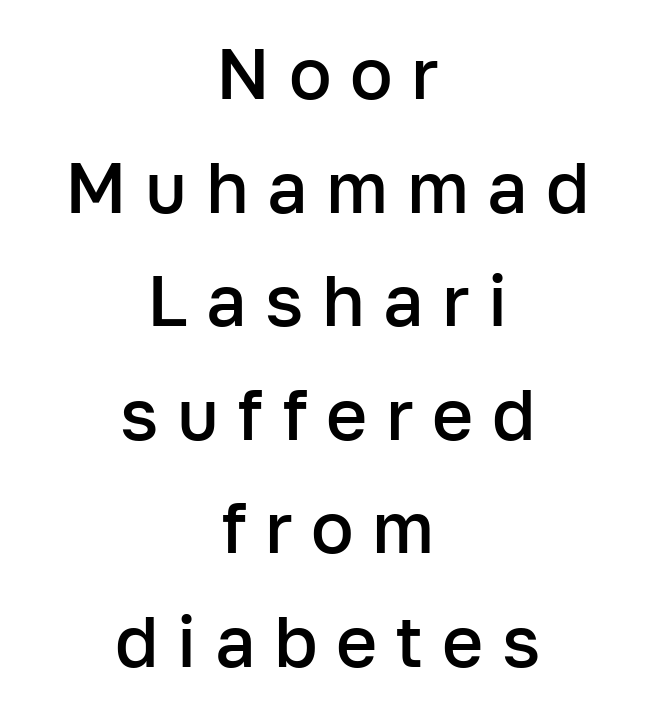
These lines are rendered in a variable-pitch font. Every row of glyphs is offset so its center matches the block's center. In terms of letterspacing, this is a distinctly airy, spread setting. The passage shown stacks its lines at a standard gap. Unlike a traditional serif, this face leaves its strokes unadorned. Underlining? Definitely not there.
